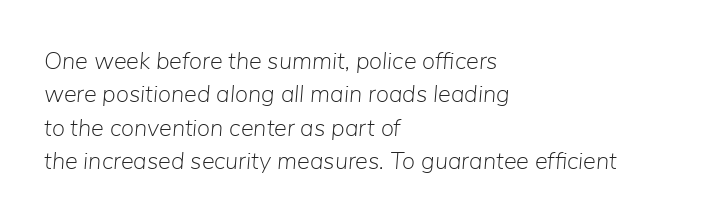
The image shows 24 px text type, italic (leaning right); set left-aligned, normal line spacing (1.39x), normal letter spacing, not underlined.
